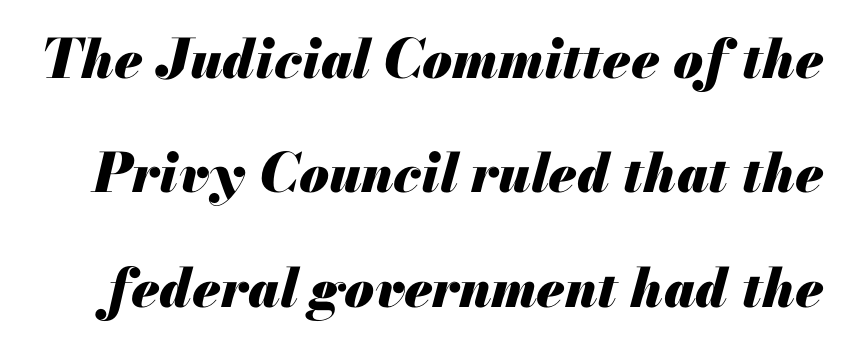
The space between consecutive lines is lavish. These lines were composed using italics. Heavy-handed strokes throughout: this text is bold. The specimen omits any rule beneath the text block's lines.
